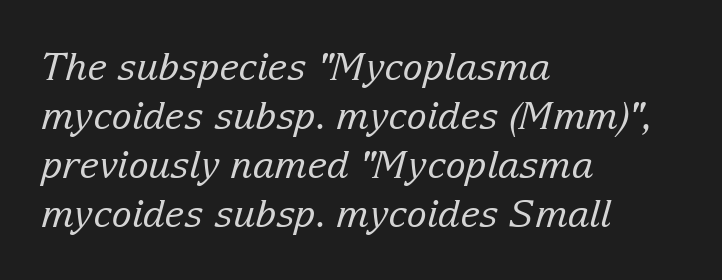
Q: Is the text bold? A: No.
Q: Is the text italic (slanted)? A: Yes, it leans right by about 15 degrees.
Q: Is the typeface a serif or a sans-serif typeface? A: Serif.
Q: Is the text underlined? A: No.
Q: How is the paragraph aligned? A: Left-aligned.
Q: Is the spacing between letters normal or unusually wide? A: Normal.
Q: Is the spacing between lines tight, normal or loose? A: Normal.
Q: Width (condensed, normal, or wide)? A: Normal.
Q: Stroke contrast? A: Low.
Q: x-height? A: Medium.
Q: Monospaced? A: No.
